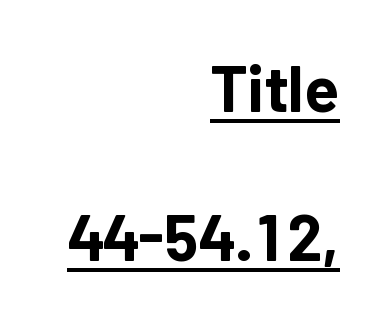
The image shows 64 px bold sans-serif type, upright; set right-aligned, loose line spacing (2.33x), normal letter spacing, underlined; low stroke contrast and a medium x-height.
